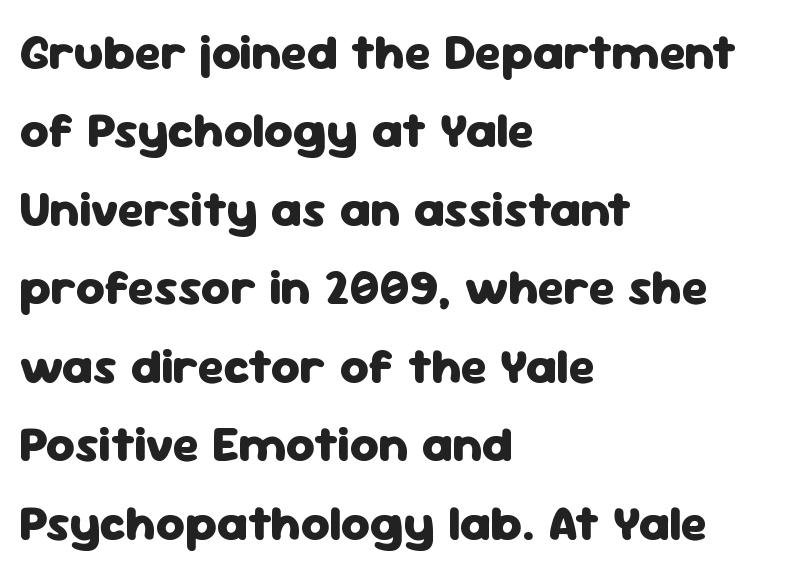
Q: Is the text bold? A: Yes.
Q: Is the text italic (slanted)? A: No, it is upright.
Q: Is the typeface a serif or a sans-serif typeface? A: Sans-serif.
Q: Is the text underlined? A: No.
Q: How is the paragraph aligned? A: Left-aligned.
Q: Is the spacing between letters normal or unusually wide? A: Normal.
Q: Is the spacing between lines tight, normal or loose? A: Normal.
Q: Width (condensed, normal, or wide)? A: Normal.
Q: Stroke contrast? A: Low.
Q: x-height? A: Medium.
Q: Monospaced? A: No.
